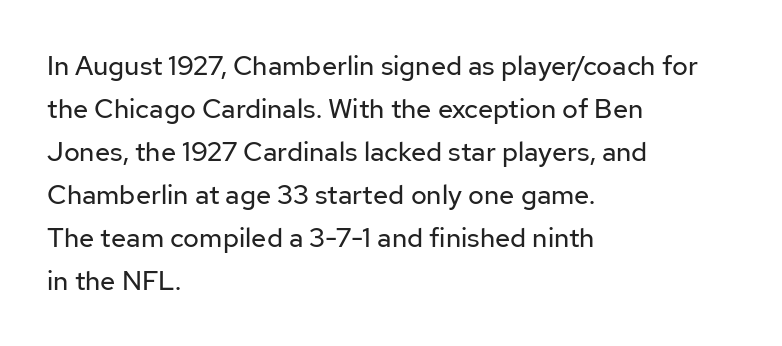
{"italic": "no", "bold": "no", "underline": "no", "align": "left", "line_spacing": "normal", "line_spacing_ratio": 1.59, "letter_spacing": "normal", "letter_spacing_em": 0.0, "glyph_px": 27}
